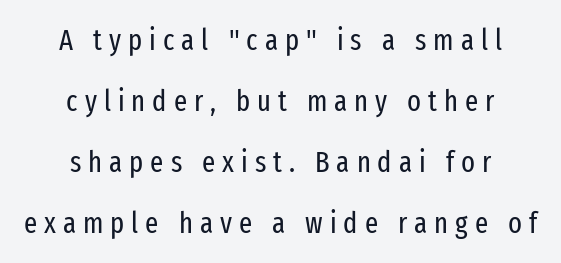
The image shows 29 px regular-weight, condensed sans-serif type, upright; set centered, loose line spacing (2.1x), unusually wide letter spacing (+0.24 em), not underlined; low stroke contrast and a medium x-height.
